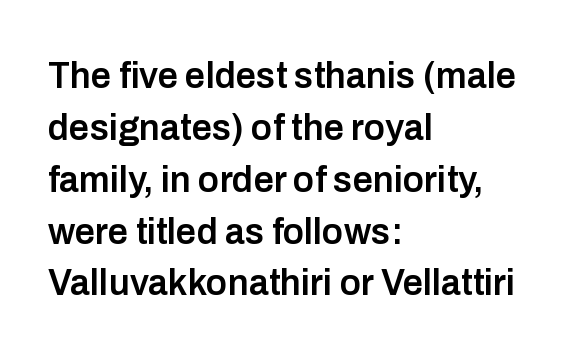
This is moderately heavy type, rendered in semibold. Plain, unruled lines of type. When letters stand straight like this, we call the style roman or upright. Reading down the block, your eye returns to a fixed left position each line. Letterform terminals end flat and unadorned throughout the passage. Quick note: interline space is typical.
